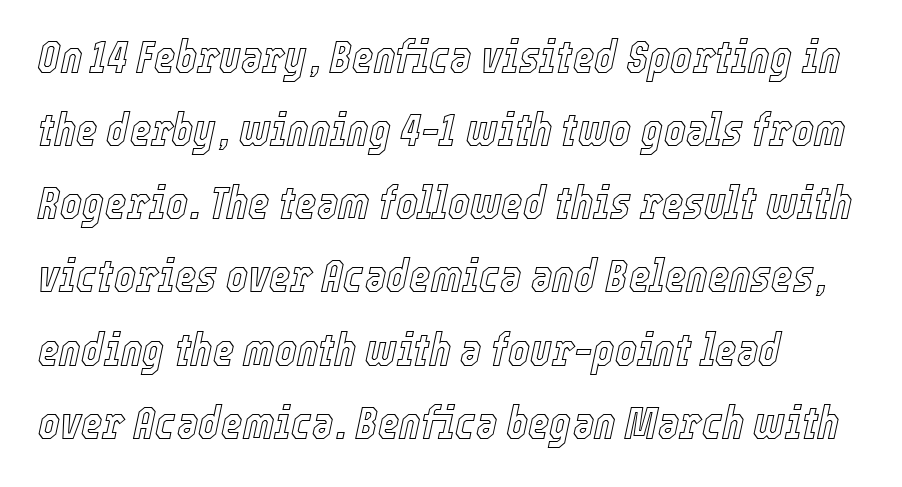
{"italic": "yes", "lean": "right", "slant_degrees": 12, "width": "condensed", "x_height": "medium", "monospaced": "no", "underline": "no", "line_spacing": "normal", "line_spacing_ratio": 1.59, "letter_spacing": "normal", "letter_spacing_em": 0.0, "glyph_px": 46}
